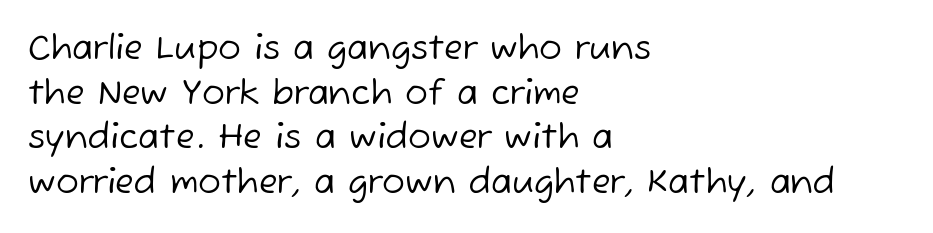
Q: Is the text bold? A: No.
Q: Is the typeface a serif or a sans-serif typeface? A: Sans-serif.
Q: Is the text underlined? A: No.
Q: How is the paragraph aligned? A: Left-aligned.
Q: Is the spacing between letters normal or unusually wide? A: Normal.
Q: Is the spacing between lines tight, normal or loose? A: Normal.
Q: Width (condensed, normal, or wide)? A: Normal.
Q: Stroke contrast? A: Low.
Q: x-height? A: Medium.
Q: Monospaced? A: No.
